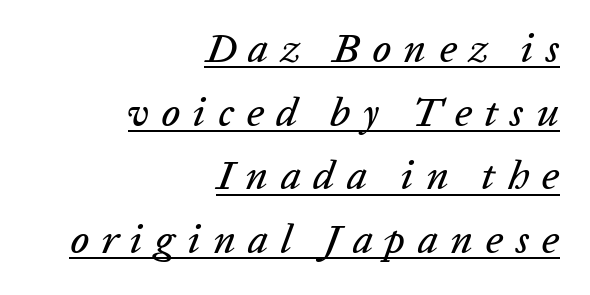
{"italic": "yes", "lean": "right", "slant_degrees": 20, "width": "normal", "stroke_contrast": "low", "x_height": "medium", "monospaced": "no", "underline": "yes", "align": "right", "line_spacing": "normal", "line_spacing_ratio": 1.55, "letter_spacing": "wide", "letter_spacing_em": 0.3, "glyph_px": 41}
